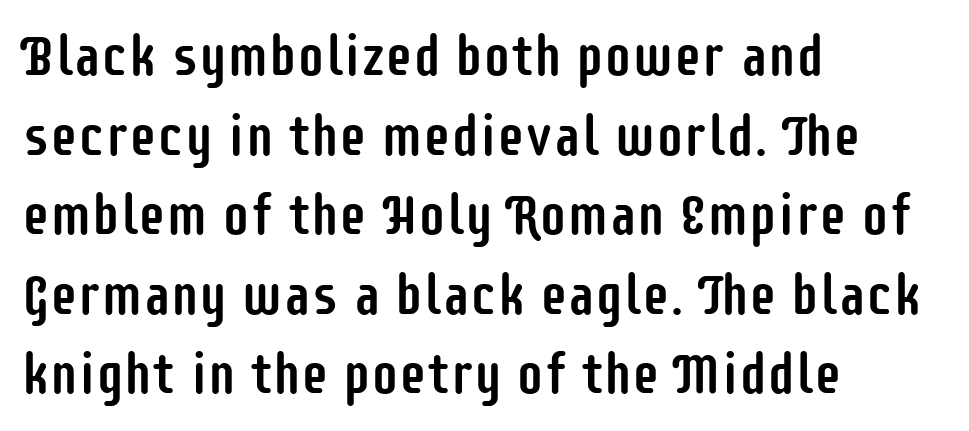
The image shows 56 px condensed sans-serif type, upright; set left-aligned, normal line spacing (1.42x), normal letter spacing, not underlined; low stroke contrast and a large x-height.
